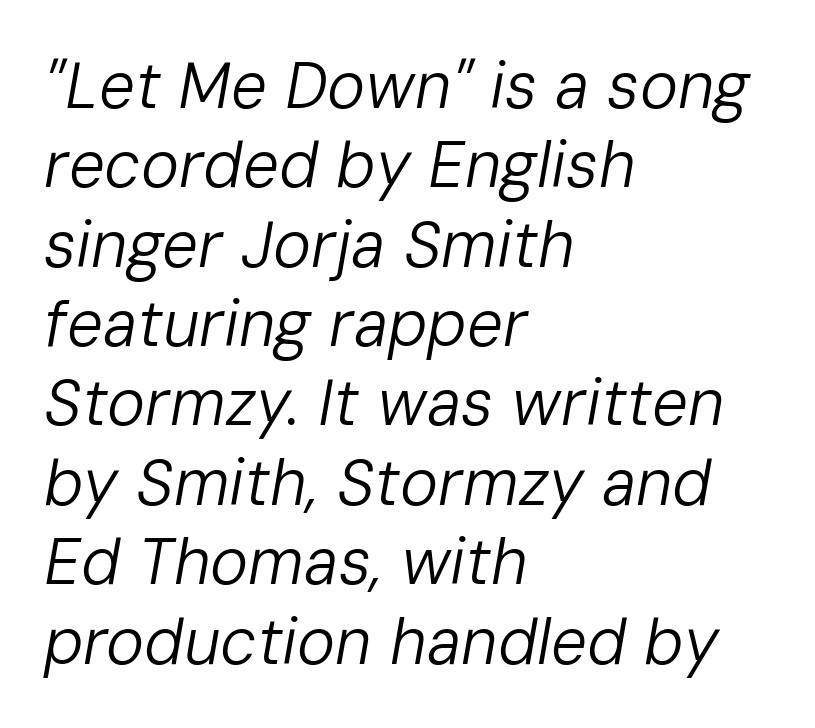
{"italic": "yes", "lean": "right", "slant_degrees": 10, "bold": "no", "weight": "regular", "width": "normal", "stroke_contrast": "low", "x_height": "medium", "monospaced": "no", "underline": "no", "align": "left", "line_spacing_ratio": 1.24, "letter_spacing": "normal", "letter_spacing_em": 0.0, "glyph_px": 64}
